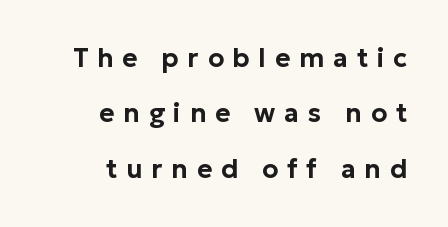
The image shows 26 px text type, upright; set right-aligned, loose line spacing (2.13x), unusually wide letter spacing (+0.34 em), not underlined.
